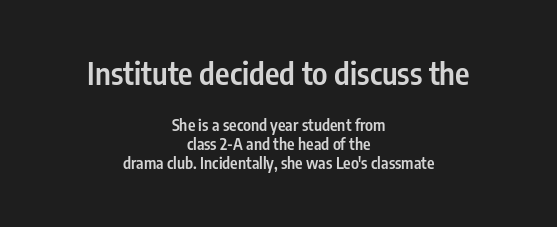
{"serif": "no", "italic": "no", "bold": "semi", "weight": "semibold", "width": "condensed", "stroke_contrast": "low", "x_height": "medium", "monospaced": "no", "underline": "no", "align": "center", "line_spacing_ratio": 1.18, "letter_spacing": "normal", "letter_spacing_em": 0.0, "larger_block": "first", "size_ratio": 1.94, "glyph_px": 31}
